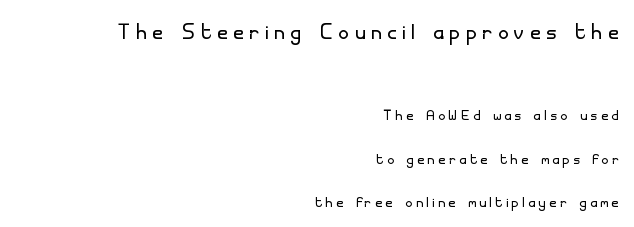
{"serif": "no", "italic": "no", "bold": "no", "weight": "light", "width": "normal", "stroke_contrast": "low", "x_height": "small", "monospaced": "no", "underline": "no", "align": "right", "line_spacing": "loose", "line_spacing_ratio": 2.28, "letter_spacing": "wide", "letter_spacing_em": 0.2, "larger_block": "first", "size_ratio": 1.53, "glyph_px": 29}
